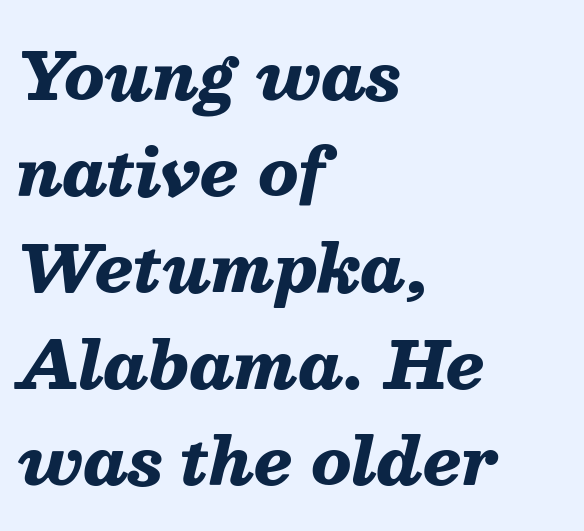
Q: Is the text bold? A: Yes.
Q: Is the text italic (slanted)? A: Yes, it leans right by about 13 degrees.
Q: Is the text underlined? A: No.
Q: How is the paragraph aligned? A: Left-aligned.
Q: Is the spacing between letters normal or unusually wide? A: Normal.
Q: Is the spacing between lines tight, normal or loose? A: Normal.
Q: Width (condensed, normal, or wide)? A: Normal.
Q: Stroke contrast? A: Medium.
Q: x-height? A: Medium.
Q: Monospaced? A: No.
